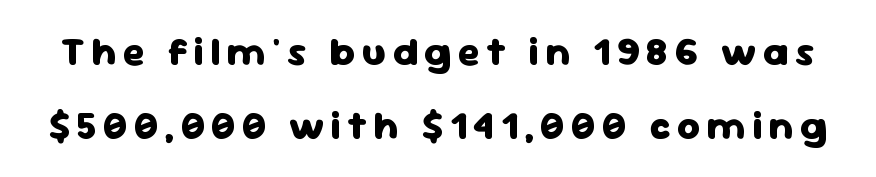
Q: Is the text bold? A: Yes.
Q: Is the text italic (slanted)? A: No, it is upright.
Q: Is the typeface a serif or a sans-serif typeface? A: Sans-serif.
Q: Is the text underlined? A: No.
Q: Width (condensed, normal, or wide)? A: Normal.
Q: Stroke contrast? A: Low.
Q: x-height? A: Medium.
Q: Monospaced? A: No.
